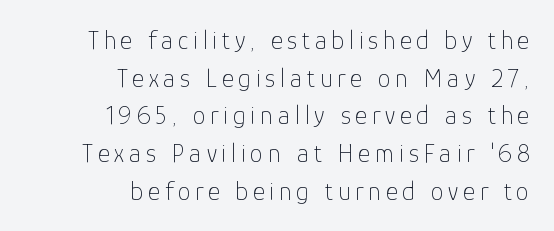
The image shows 26 px text type, upright; set right-aligned, normal line spacing (1.45x), not underlined.
